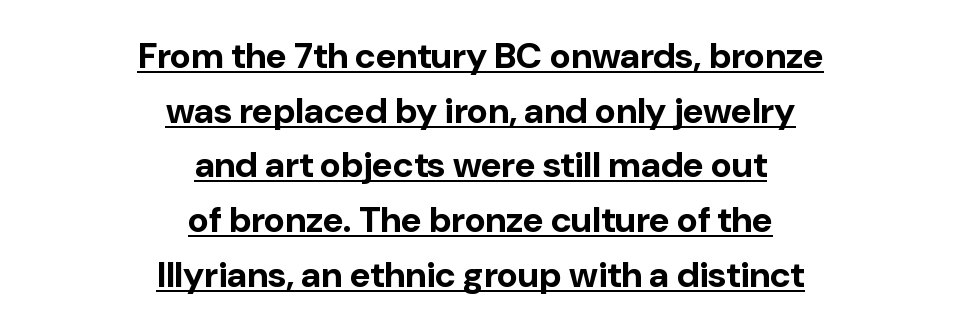
{"serif": "no", "italic": "no", "bold": "yes", "weight": "bold", "width": "normal", "stroke_contrast": "low", "x_height": "medium", "monospaced": "no", "underline": "yes", "align": "center", "line_spacing": "normal", "line_spacing_ratio": 1.52, "letter_spacing": "normal", "letter_spacing_em": 0.0, "glyph_px": 36}
